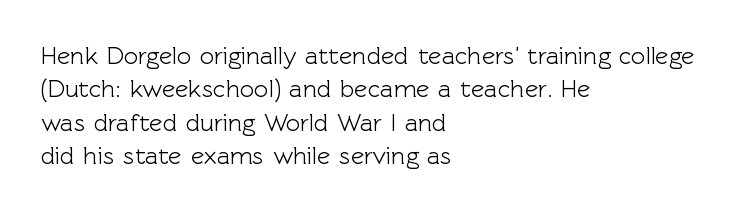
Q: Is the text italic (slanted)? A: No, it is upright.
Q: Is the text underlined? A: No.
Q: How is the paragraph aligned? A: Left-aligned.
Q: Is the spacing between letters normal or unusually wide? A: Normal.
Q: Is the spacing between lines tight, normal or loose? A: Normal.
